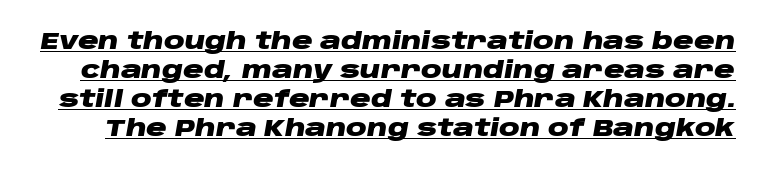
Q: Is the text bold? A: Yes.
Q: Is the text italic (slanted)? A: Yes, it leans right by about 10 degrees.
Q: Is the text underlined? A: Yes.
Q: Is the spacing between letters normal or unusually wide? A: Normal.
Q: Is the spacing between lines tight, normal or loose? A: Normal.
